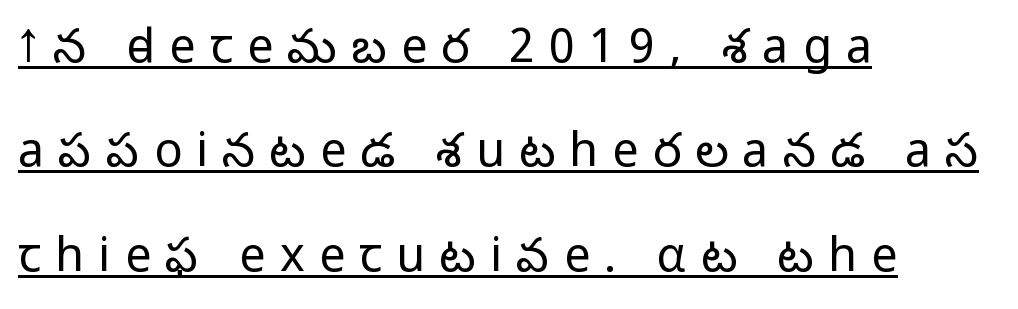
The image shows 47 px light sans-serif type, upright; set left-aligned, loose line spacing (2.22x), unusually wide letter spacing (+0.3 em), underlined; low stroke contrast and a medium x-height.
